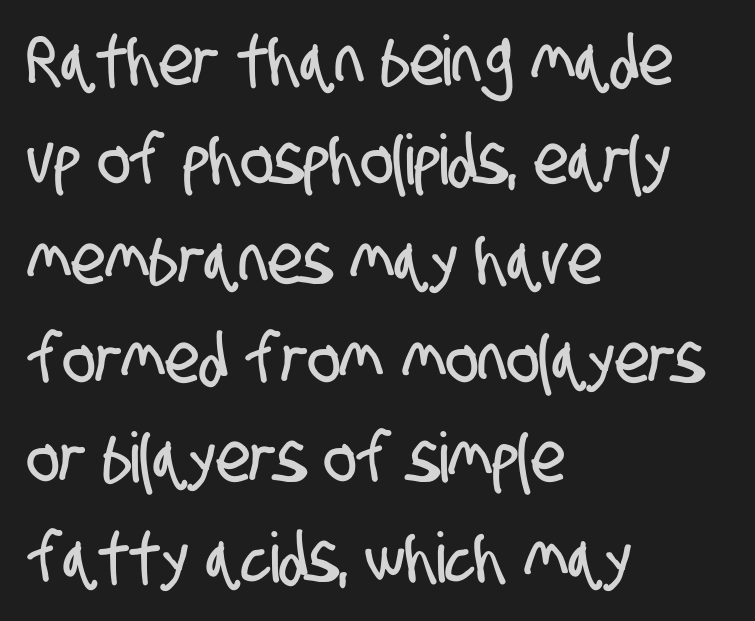
Each letter keeps its own natural width here, so spacing adapts to shape. The typeface chosen for these lines omits serifs. Leading: standard. Compared with a centered layout, this one pins lines to the left instead. Look at the tracking — it's just the regular setting, nothing added.
